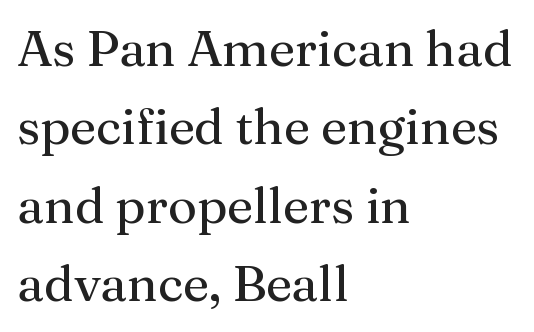
The image shows 50 px regular-weight serif type, upright; set left-aligned, normal line spacing (1.57x), normal letter spacing, not underlined; medium stroke contrast and a medium x-height.
